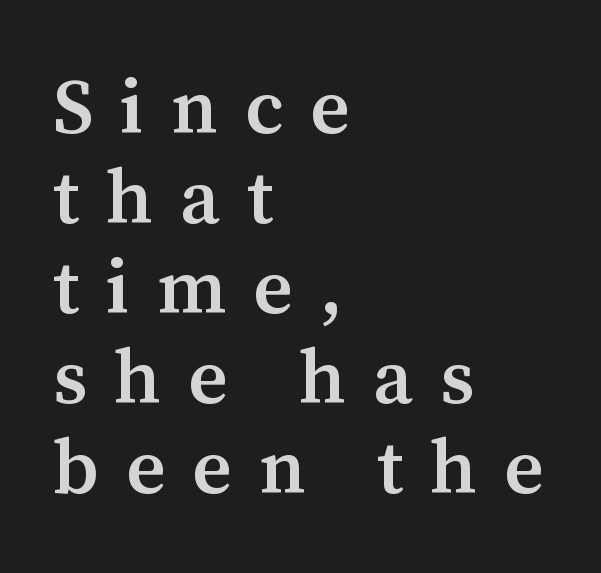
The image shows 77 px semibold serif type, upright; set left-aligned, line spacing 1.17x, unusually wide letter spacing (+0.35 em), not underlined; medium stroke contrast and a medium x-height.
